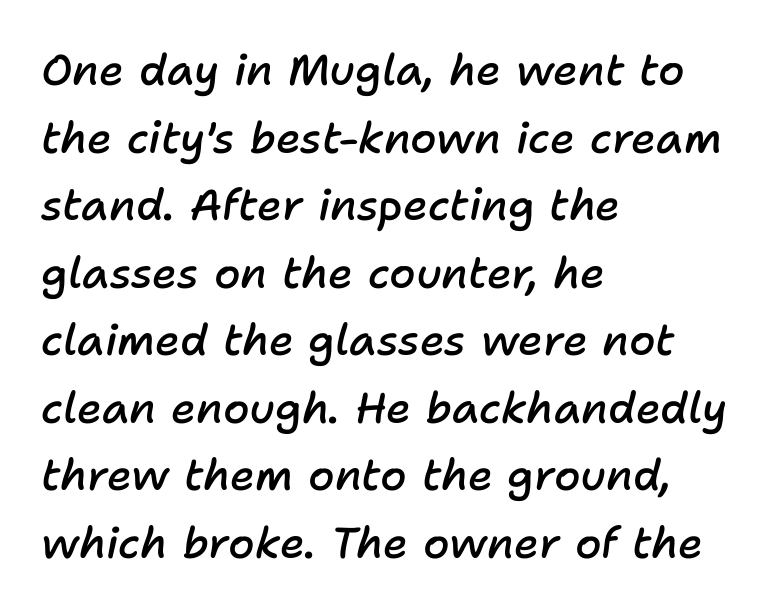
Q: Is the text bold? A: Semi-bold.
Q: Is the text italic (slanted)? A: Yes, it leans right by about 11 degrees.
Q: Is the text underlined? A: No.
Q: How is the paragraph aligned? A: Left-aligned.
Q: Is the spacing between letters normal or unusually wide? A: Normal.
Q: Is the spacing between lines tight, normal or loose? A: Normal.
Q: Width (condensed, normal, or wide)? A: Normal.
Q: Stroke contrast? A: Low.
Q: x-height? A: Medium.
Q: Monospaced? A: No.
